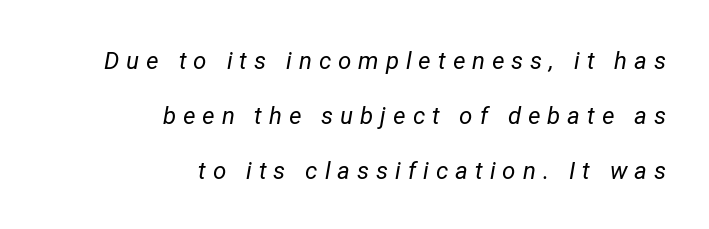
{"italic": "yes", "lean": "right", "slant_degrees": 12, "bold": "no", "underline": "no", "align": "right", "line_spacing": "loose", "line_spacing_ratio": 2.29, "letter_spacing": "wide", "letter_spacing_em": 0.29, "glyph_px": 24}
